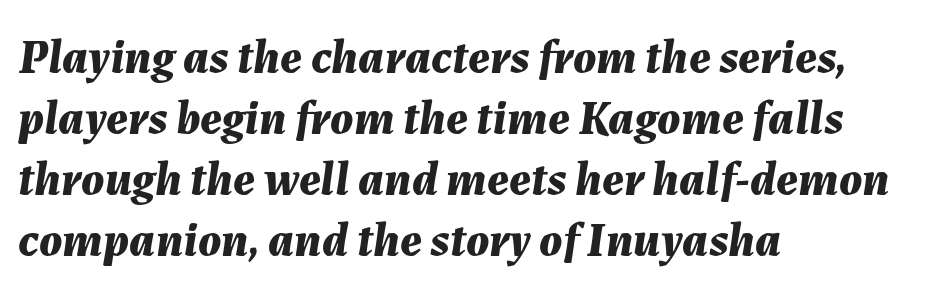
Q: Is the text bold? A: Yes.
Q: Is the text italic (slanted)? A: Yes, it leans right by about 7 degrees.
Q: Is the text underlined? A: No.
Q: How is the paragraph aligned? A: Left-aligned.
Q: Is the spacing between letters normal or unusually wide? A: Normal.
Q: Is the spacing between lines tight, normal or loose? A: Normal.
Q: Width (condensed, normal, or wide)? A: Normal.
Q: Stroke contrast? A: Medium.
Q: x-height? A: Medium.
Q: Monospaced? A: No.
